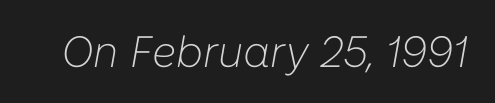
Each stroke keeps to a modest, everyday thickness or less. The rendering uses natural spacing where letterforms have individual widths. Each word holds together tightly as a unit, with standard inter-letter gaps. The gap between lines stays unmarked.
